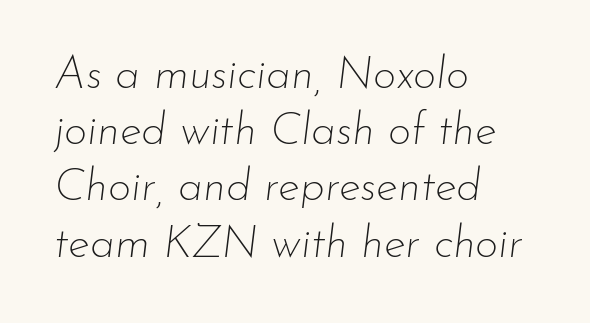
Letters have the restrained weight of plain body copy at most. The vertical gap from one line to the next is medium. How are the letters spaced? Ordinarily, with no added tracking. Teacher's note: observe the even left margin — that is flush-left alignment.
